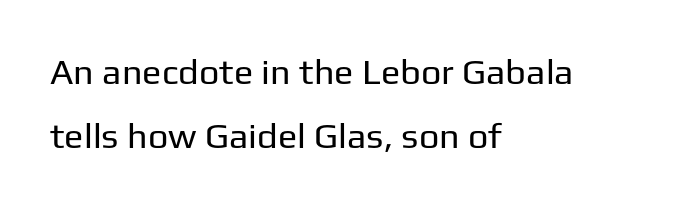
Each stroke keeps to a modest, everyday thickness or less. Compared with typical body copy, the letter spacing here is the same. Note the varied advance widths — an 'i' is clearly narrower than an 'm'. A student would call this left alignment; a typographer would say flush left, rag right. Stroke terminals: plain, sans-serif. Descenders are the only things crossing below the line.
